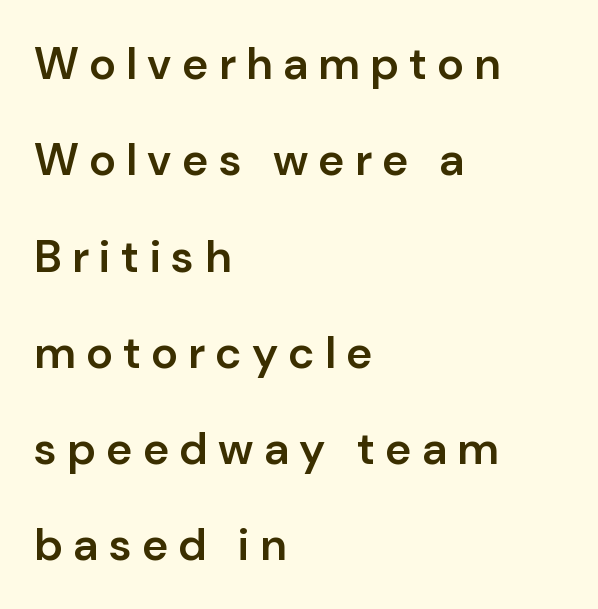
{"serif": "no", "italic": "no", "bold": "semi", "weight": "semibold", "width": "normal", "stroke_contrast": "low", "x_height": "medium", "monospaced": "no", "underline": "no", "align": "left", "line_spacing": "loose", "line_spacing_ratio": 2.14, "letter_spacing": "wide", "letter_spacing_em": 0.23, "glyph_px": 45}
